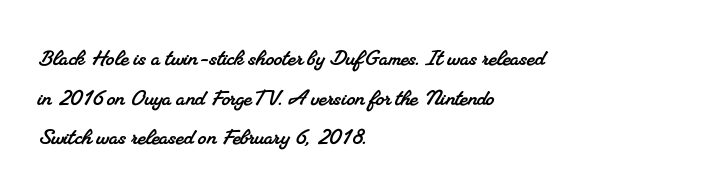
Leading matches the norm, producing a regular column. Honestly, the letter spacing is just normal — you wouldn't notice it. The space beneath each line is pristine and unruled. Every row of glyphs begins at an identical x-position on the left.
